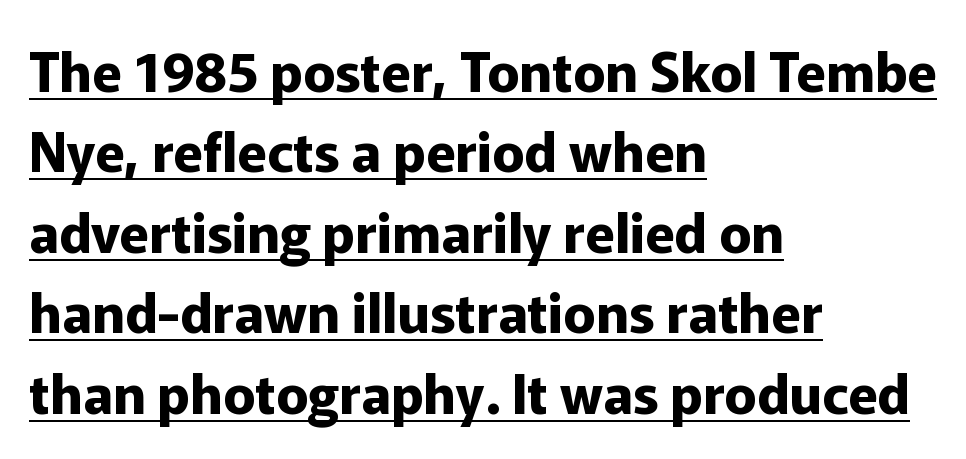
The image shows 54 px bold sans-serif type, upright; set left-aligned, normal line spacing (1.49x), normal letter spacing, underlined; low stroke contrast and a medium x-height.
